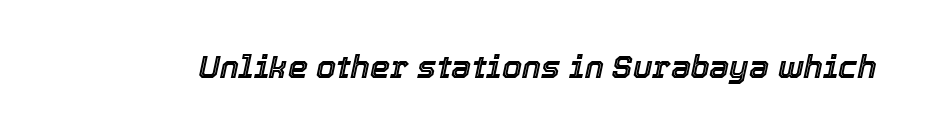
The image shows 32 px text type, italic (leaning right); set normal letter spacing, not underlined; a medium x-height.
